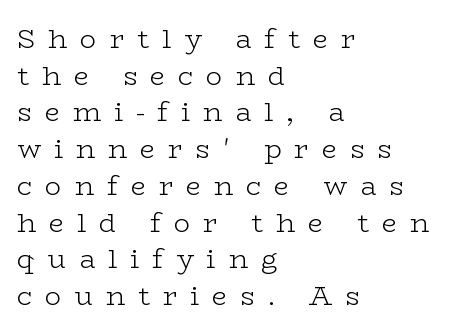
Line starts are locked; line ends wander. The font sits on the lighter half of the weight spectrum, regular included. The specimen omits any rule beneath the text block's lines. Nope, not italic — everything's standing straight.
